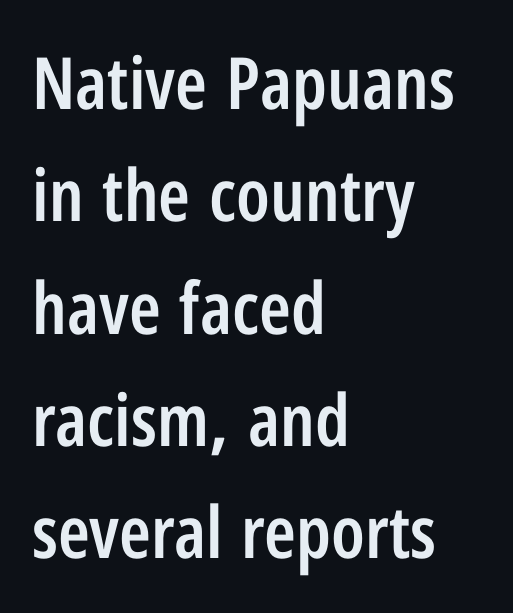
Q: Is the text bold? A: Semi-bold.
Q: Is the text italic (slanted)? A: No, it is upright.
Q: Is the typeface a serif or a sans-serif typeface? A: Sans-serif.
Q: Is the text underlined? A: No.
Q: How is the paragraph aligned? A: Left-aligned.
Q: Is the spacing between letters normal or unusually wide? A: Normal.
Q: Is the spacing between lines tight, normal or loose? A: Normal.
Q: Width (condensed, normal, or wide)? A: Condensed.
Q: Stroke contrast? A: Low.
Q: x-height? A: Medium.
Q: Monospaced? A: No.
